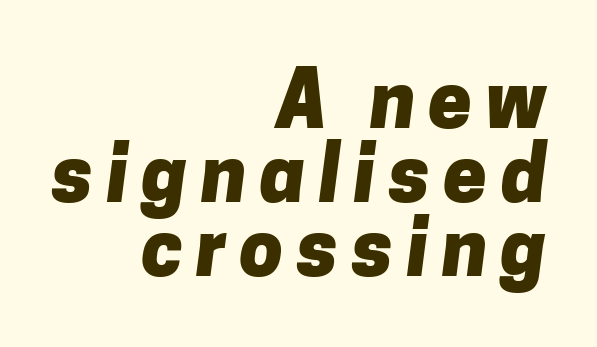
Q: Is the text bold? A: Yes.
Q: Is the typeface a serif or a sans-serif typeface? A: Sans-serif.
Q: Is the text underlined? A: No.
Q: How is the paragraph aligned? A: Right-aligned.
Q: Is the spacing between lines tight, normal or loose? A: Tight.
Q: Width (condensed, normal, or wide)? A: Normal.
Q: Stroke contrast? A: Low.
Q: x-height? A: Medium.
Q: Monospaced? A: No.
